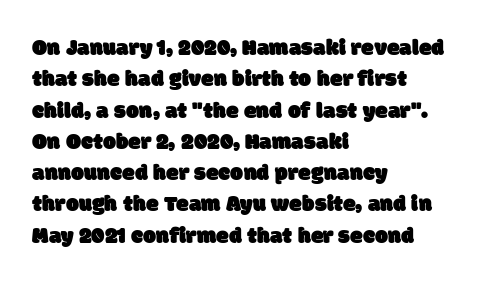
Q: Is the text underlined? A: No.
Q: How is the paragraph aligned? A: Left-aligned.
Q: Is the spacing between letters normal or unusually wide? A: Normal.
Q: Is the spacing between lines tight, normal or loose? A: Normal.
